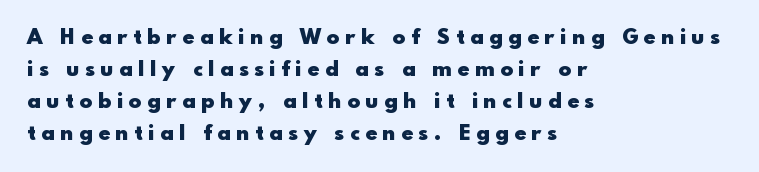
Q: Is the text bold? A: Yes.
Q: Is the text italic (slanted)? A: No, it is upright.
Q: Is the text underlined? A: No.
Q: How is the paragraph aligned? A: Left-aligned.
Q: Is the spacing between letters normal or unusually wide? A: Unusually wide.
Q: Is the spacing between lines tight, normal or loose? A: Normal.
